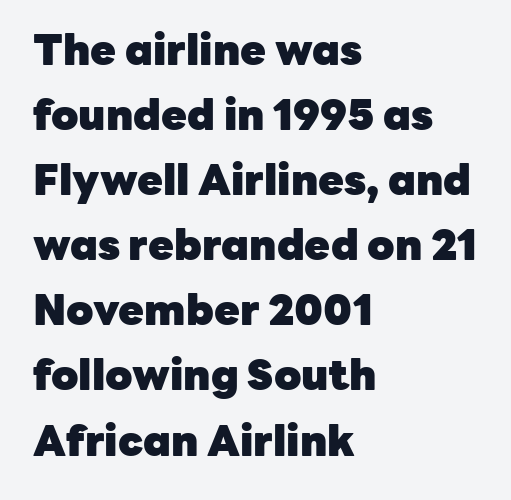
Q: Is the text bold? A: Yes.
Q: Is the text italic (slanted)? A: No, it is upright.
Q: Is the typeface a serif or a sans-serif typeface? A: Sans-serif.
Q: Is the text underlined? A: No.
Q: How is the paragraph aligned? A: Left-aligned.
Q: Is the spacing between letters normal or unusually wide? A: Normal.
Q: Is the spacing between lines tight, normal or loose? A: Normal.
Q: Width (condensed, normal, or wide)? A: Normal.
Q: Stroke contrast? A: Low.
Q: x-height? A: Medium.
Q: Monospaced? A: No.
